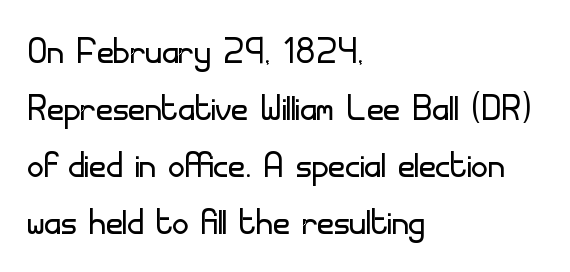
The image shows 46 px light sans-serif type, upright; set left-aligned, line spacing 1.24x, normal letter spacing, not underlined; low stroke contrast and a small x-height.
